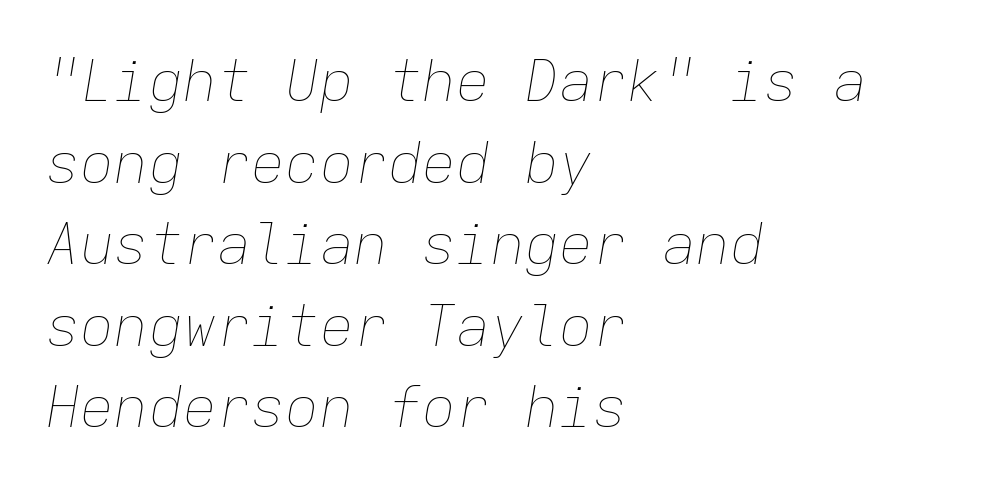
Q: Is the text bold? A: No.
Q: Is the text italic (slanted)? A: Yes, it leans right by about 9 degrees.
Q: Is the text underlined? A: No.
Q: How is the paragraph aligned? A: Left-aligned.
Q: Is the spacing between letters normal or unusually wide? A: Normal.
Q: Is the spacing between lines tight, normal or loose? A: Normal.
Q: Width (condensed, normal, or wide)? A: Normal.
Q: Stroke contrast? A: Low.
Q: x-height? A: Medium.
Q: Monospaced? A: Yes.
